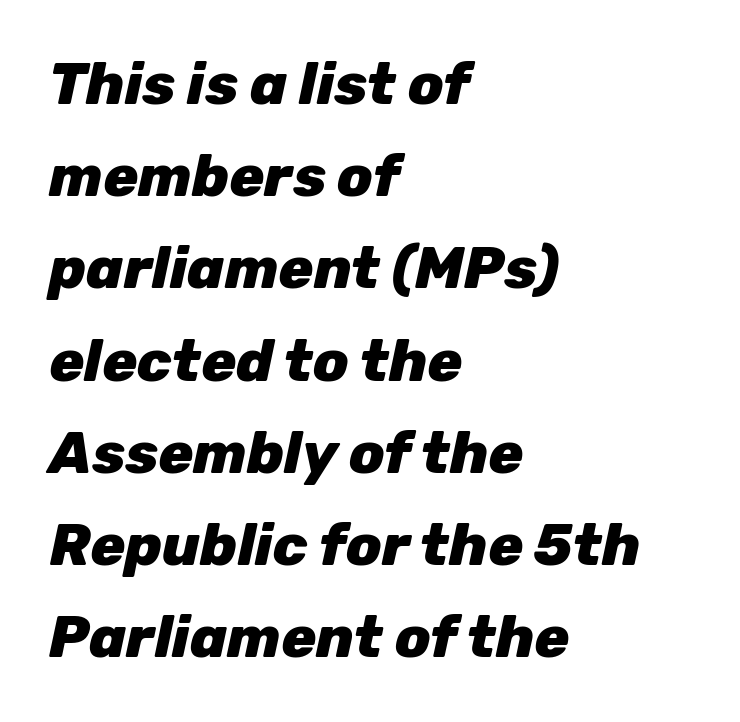
Q: Is the text bold? A: Yes.
Q: Is the text italic (slanted)? A: Yes, it leans right by about 12 degrees.
Q: Is the text underlined? A: No.
Q: How is the paragraph aligned? A: Left-aligned.
Q: Is the spacing between letters normal or unusually wide? A: Normal.
Q: Is the spacing between lines tight, normal or loose? A: Normal.
Q: Width (condensed, normal, or wide)? A: Normal.
Q: Stroke contrast? A: Low.
Q: x-height? A: Medium.
Q: Monospaced? A: No.
